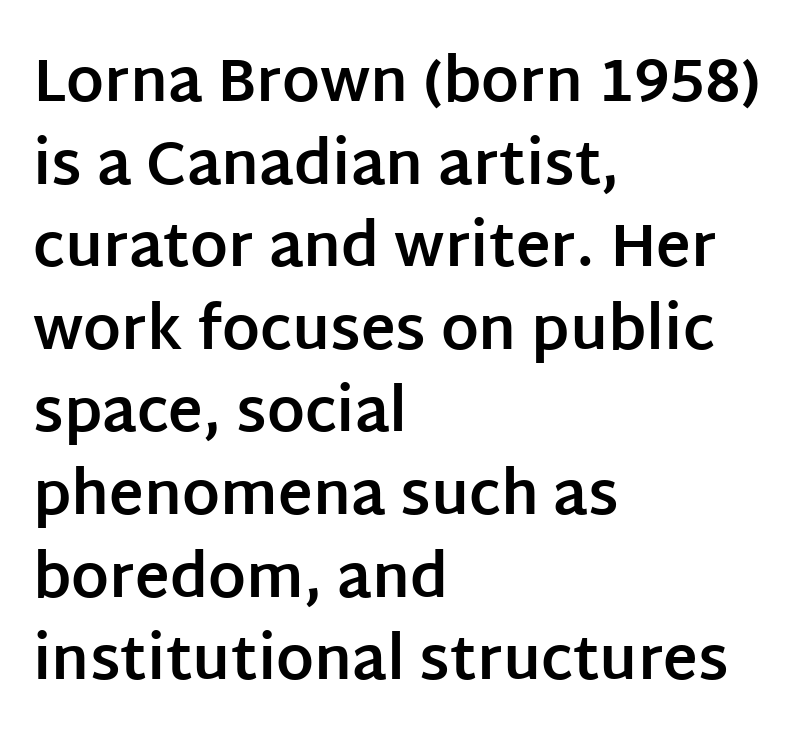
The image shows 59 px bold sans-serif type, upright; set left-aligned, normal line spacing (1.4x), normal letter spacing, not underlined; low stroke contrast and a large x-height.
